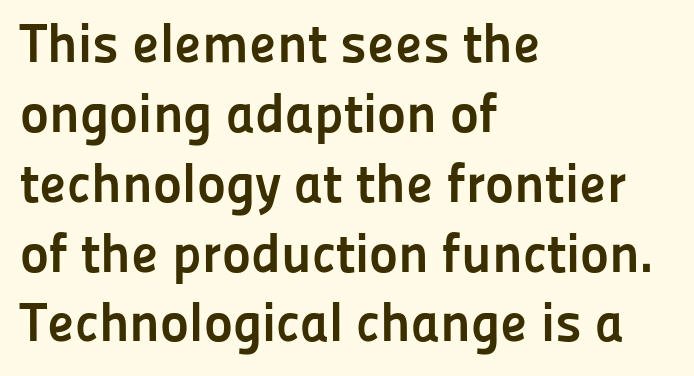
Is the letter spacing exaggerated? No — it looks like the ordinary default. The font family rendered here belongs to the sans-serif group. Line spacing here is normal. The glyphs have the mass of a bold cut.
